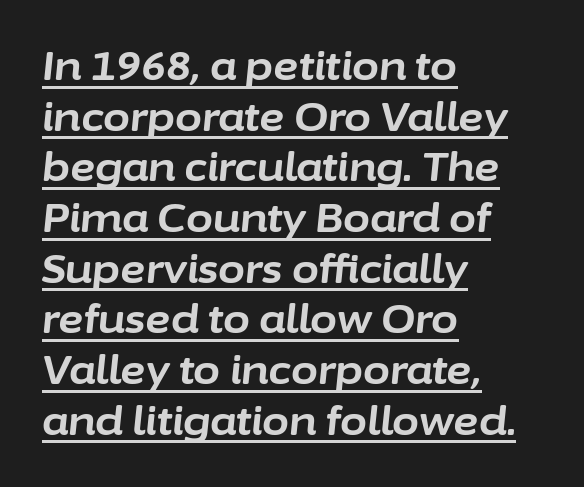
How would I describe the line gaps? Plain and ordinary. Looks like regular typesetting: each glyph gets only the width it needs. The letters sit at their default tracking, neither squeezed nor spread. Strong, thick strokes mark this as bold type. This rendering uses left alignment, leaving the right contour irregular.
